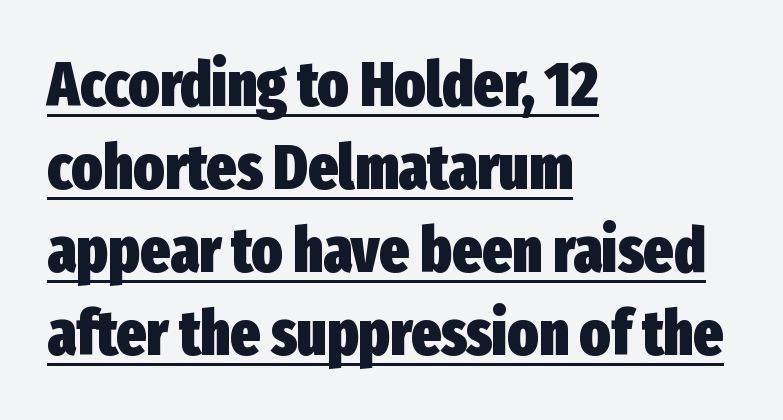
Q: Is the text bold? A: Yes.
Q: Is the text italic (slanted)? A: No, it is upright.
Q: Is the typeface a serif or a sans-serif typeface? A: Sans-serif.
Q: Is the text underlined? A: Yes.
Q: How is the paragraph aligned? A: Left-aligned.
Q: Is the spacing between letters normal or unusually wide? A: Normal.
Q: Is the spacing between lines tight, normal or loose? A: Normal.
Q: Width (condensed, normal, or wide)? A: Condensed.
Q: Stroke contrast? A: Low.
Q: x-height? A: Medium.
Q: Monospaced? A: No.
